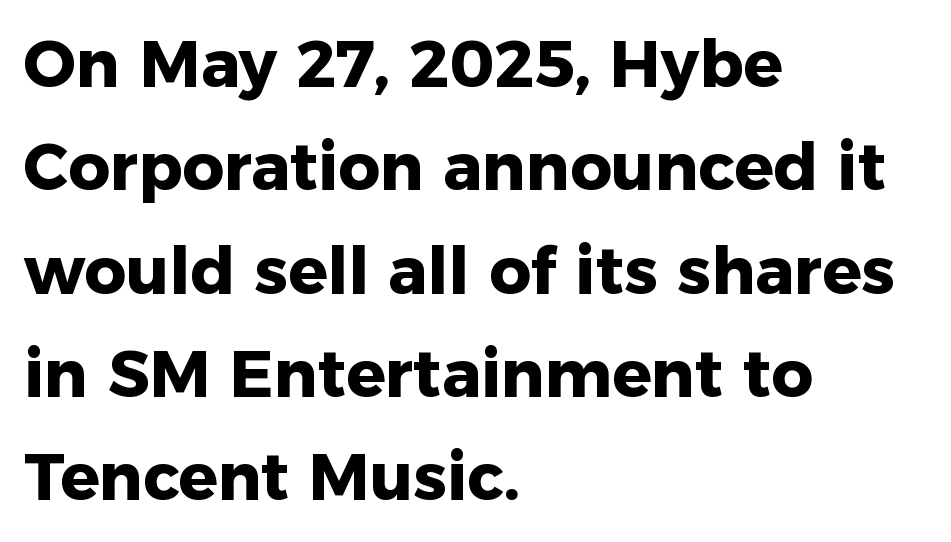
The image shows 65 px heavy sans-serif type, upright; set left-aligned, normal line spacing (1.59x), normal letter spacing, not underlined; low stroke contrast and a medium x-height.
